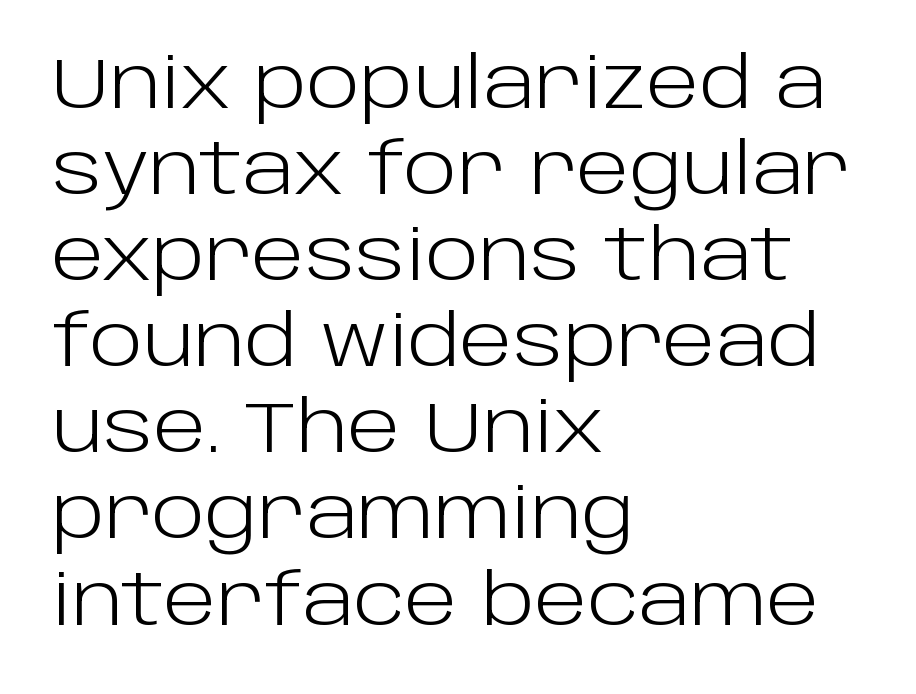
{"serif": "no", "italic": "no", "bold": "no", "weight": "light", "width": "normal", "stroke_contrast": "low", "x_height": "large", "monospaced": "no", "underline": "no", "align": "left", "line_spacing_ratio": 1.23, "letter_spacing": "normal", "letter_spacing_em": 0.0, "glyph_px": 70}
